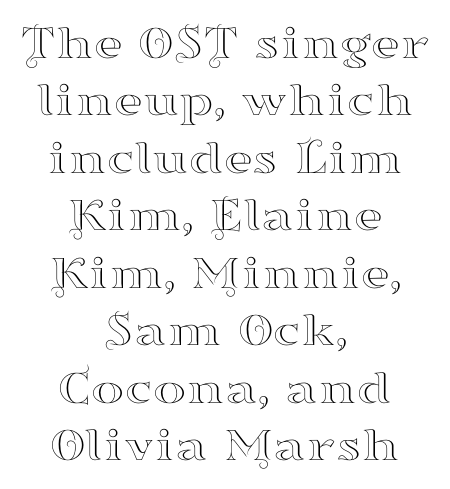
Q: Is the text italic (slanted)? A: No, it is upright.
Q: Is the typeface a serif or a sans-serif typeface? A: Serif.
Q: Is the text underlined? A: No.
Q: How is the paragraph aligned? A: Centered.
Q: Is the spacing between letters normal or unusually wide? A: Normal.
Q: Is the spacing between lines tight, normal or loose? A: Tight.
Q: Width (condensed, normal, or wide)? A: Wide.
Q: Stroke contrast? A: High.
Q: x-height? A: Small.
Q: Monospaced? A: No.
